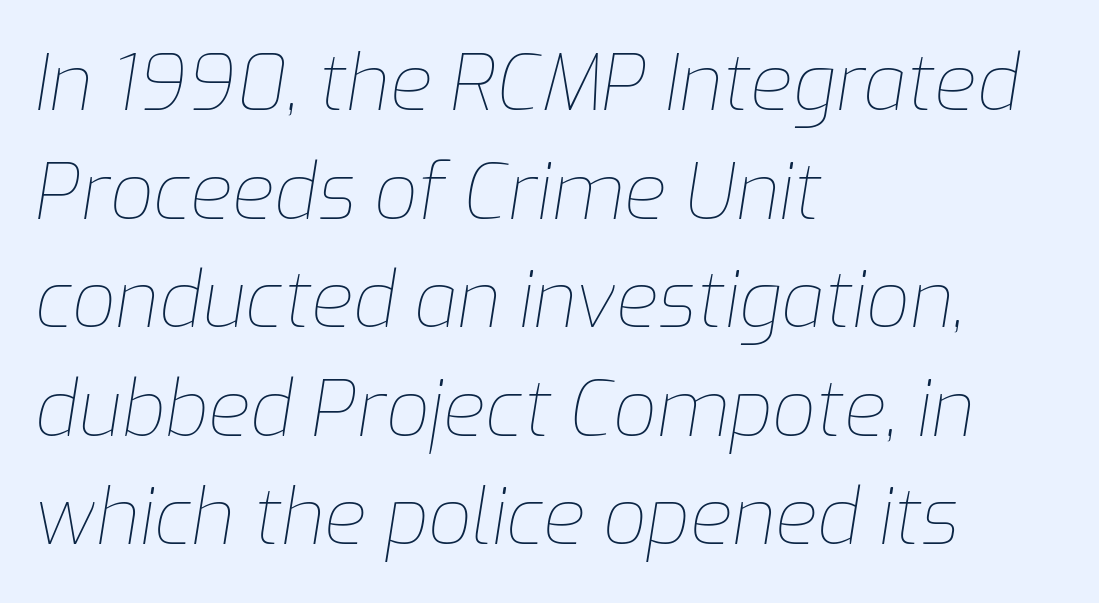
{"italic": "yes", "lean": "right", "slant_degrees": 9, "bold": "no", "weight": "thin", "width": "normal", "stroke_contrast": "low", "x_height": "medium", "monospaced": "no", "underline": "no", "align": "left", "line_spacing": "normal", "line_spacing_ratio": 1.41, "letter_spacing": "normal", "letter_spacing_em": 0.0, "glyph_px": 77}
